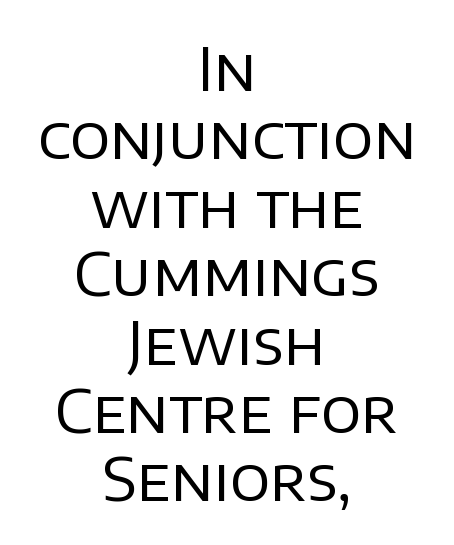
The image shows 60 px regular-weight sans-serif type, upright; set centered, tight line spacing (1.14x), normal letter spacing, not underlined; low stroke contrast and a large x-height.
